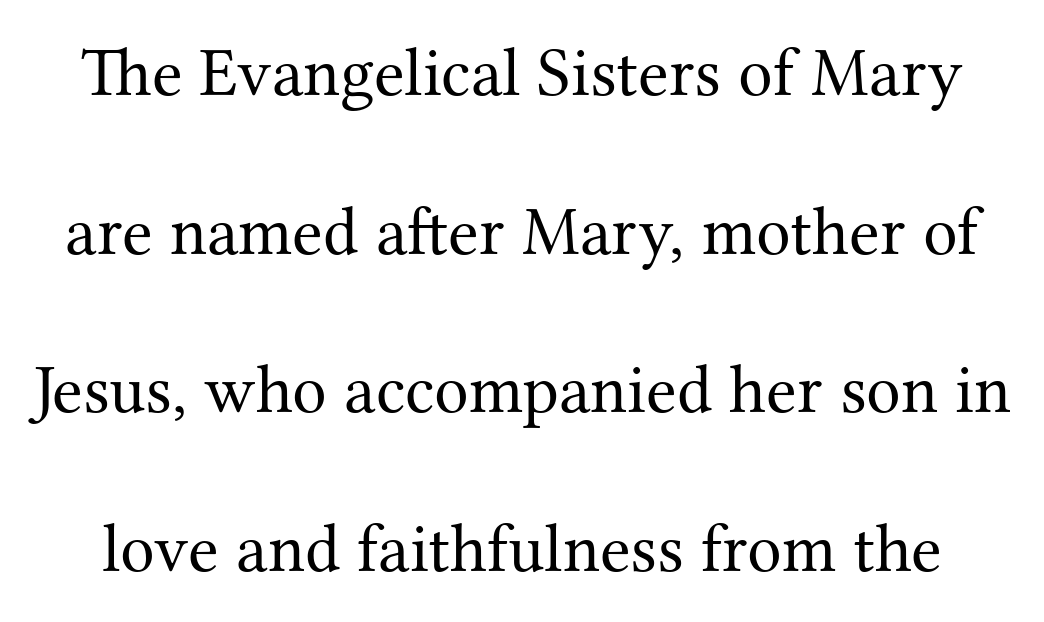
The image shows 69 px regular-weight serif type, upright; set loose line spacing (2.3x), normal letter spacing, not underlined; medium stroke contrast and a medium x-height.
